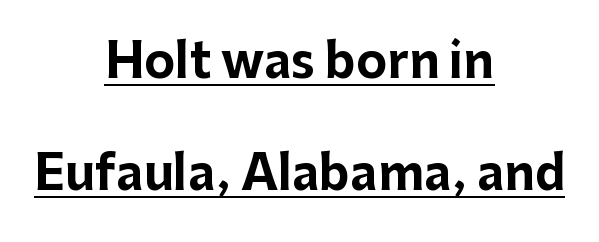
The type sits square on the baseline with zero lean. You could not count columns in this text — the font is proportionally spaced. Is the block centered? Yes — each line is placed symmetrically about the middle. The rendering keeps characters at their native spacing. This rendering features underlined lettering.
